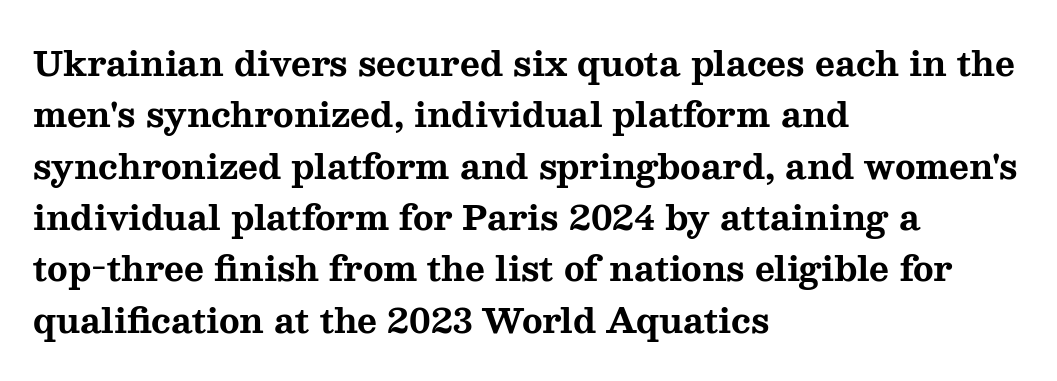
Q: Is the text bold? A: Yes.
Q: Is the text italic (slanted)? A: No, it is upright.
Q: Is the typeface a serif or a sans-serif typeface? A: Serif.
Q: Is the text underlined? A: No.
Q: How is the paragraph aligned? A: Left-aligned.
Q: Is the spacing between letters normal or unusually wide? A: Normal.
Q: Is the spacing between lines tight, normal or loose? A: Normal.
Q: Width (condensed, normal, or wide)? A: Wide.
Q: Stroke contrast? A: Medium.
Q: x-height? A: Medium.
Q: Monospaced? A: No.
